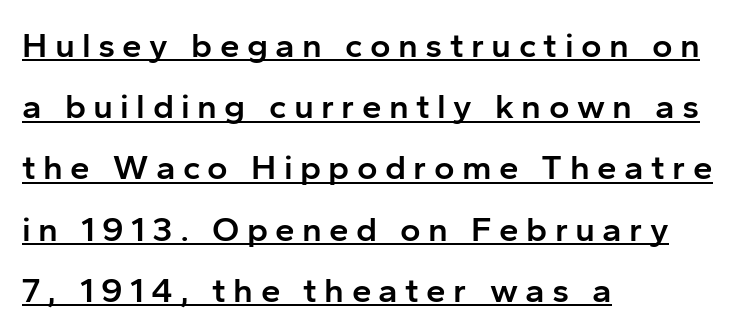
Q: Is the text bold? A: Semi-bold.
Q: Is the text italic (slanted)? A: No, it is upright.
Q: Is the typeface a serif or a sans-serif typeface? A: Sans-serif.
Q: Is the text underlined? A: Yes.
Q: How is the paragraph aligned? A: Left-aligned.
Q: Is the spacing between letters normal or unusually wide? A: Unusually wide.
Q: Width (condensed, normal, or wide)? A: Normal.
Q: Stroke contrast? A: Low.
Q: x-height? A: Medium.
Q: Monospaced? A: No.
